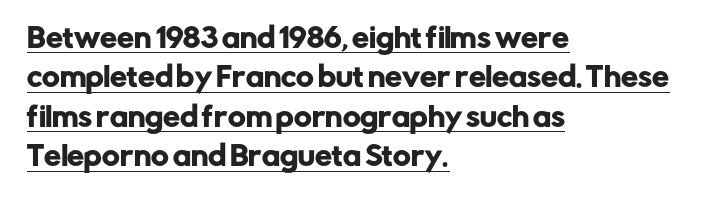
Q: Is the text italic (slanted)? A: No, it is upright.
Q: Is the text underlined? A: Yes.
Q: How is the paragraph aligned? A: Left-aligned.
Q: Is the spacing between letters normal or unusually wide? A: Normal.
Q: Is the spacing between lines tight, normal or loose? A: Normal.
